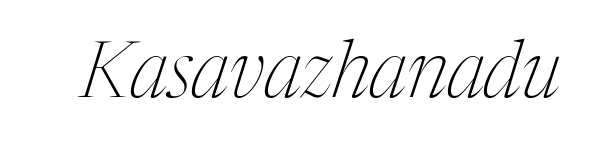
The passage shown is not underscored anywhere. Spacing verdict: proportional, widths tailored to each character. Caption: standard tracking, unaltered. This reads as an unemphasized weight, regular at the heaviest. Classification — serif.
